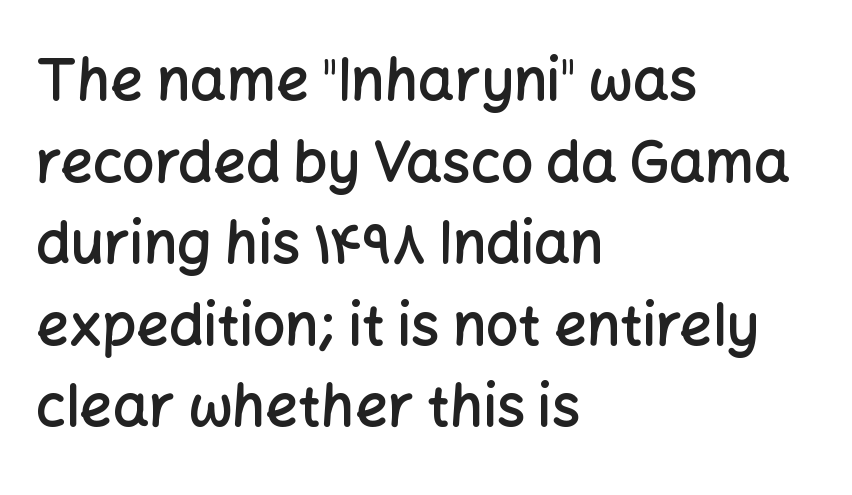
Serifs: no, the terminals of the letterforms are clean. Does the leading feel generous? No, just average. Is this a fixed-width face? No — the glyphs have proportional, varying widths. Weight check: semibold — heavier than regular, not quite bold. Spacing between characters is what you'd get straight out of the box. No italicization has been applied; the sample stays upright.
